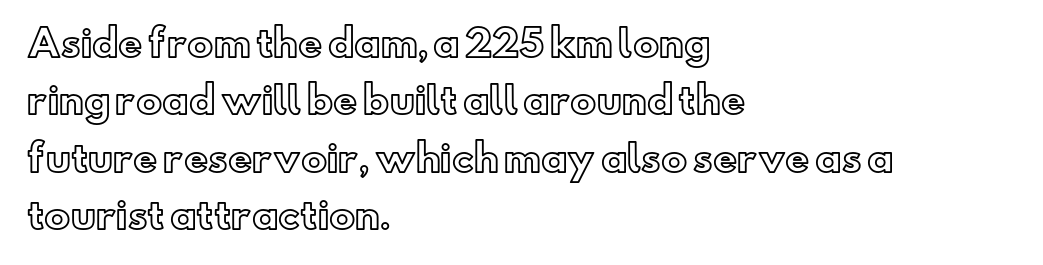
{"italic": "no", "width": "normal", "x_height": "small", "monospaced": "no", "underline": "no", "align": "left", "line_spacing": "normal", "line_spacing_ratio": 1.55, "letter_spacing": "normal", "letter_spacing_em": 0.0, "glyph_px": 37}
